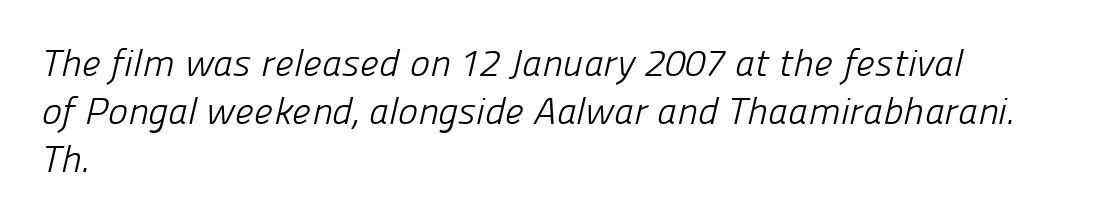
{"serif": "no", "bold": "no", "weight": "light", "width": "normal", "stroke_contrast": "low", "x_height": "medium", "monospaced": "no", "underline": "no", "align": "left", "line_spacing": "normal", "line_spacing_ratio": 1.26, "letter_spacing": "normal", "letter_spacing_em": 0.0, "glyph_px": 38}
